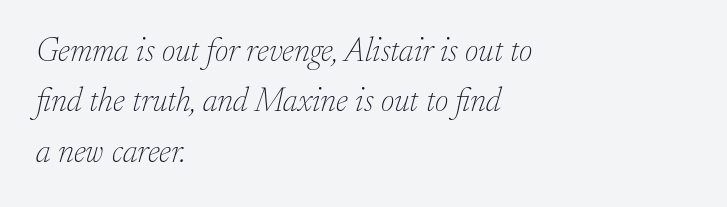
Q: Is the text bold? A: No.
Q: Is the text italic (slanted)? A: Yes, it leans right by about 17 degrees.
Q: Is the typeface a serif or a sans-serif typeface? A: Serif.
Q: Is the text underlined? A: No.
Q: How is the paragraph aligned? A: Left-aligned.
Q: Is the spacing between letters normal or unusually wide? A: Normal.
Q: Is the spacing between lines tight, normal or loose? A: Normal.
Q: Width (condensed, normal, or wide)? A: Normal.
Q: Stroke contrast? A: Low.
Q: x-height? A: Small.
Q: Monospaced? A: No.
